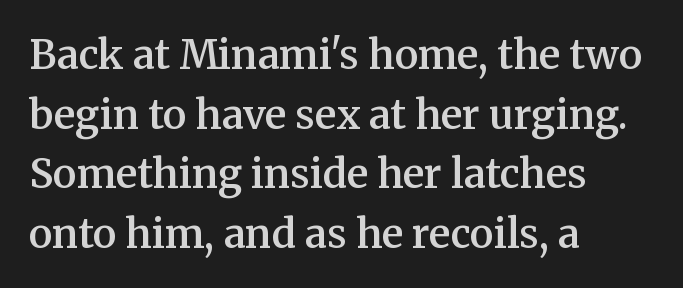
The paragraph shown leans on its left margin. Do the letters lean? They stand straight. A typesetter would call this zero additional tracking. What's the leading like? Ordinary, nothing unusual.
